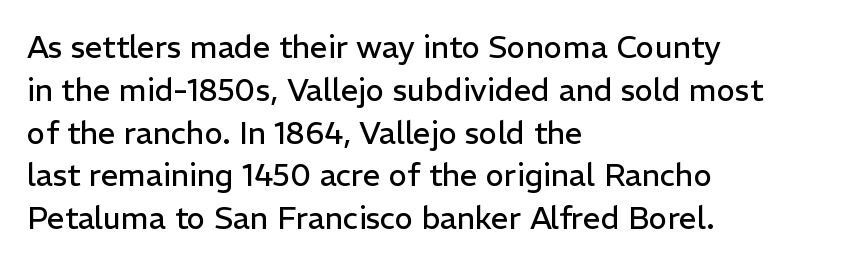
{"serif": "no", "italic": "no", "bold": "no", "weight": "regular", "width": "normal", "stroke_contrast": "low", "x_height": "medium", "monospaced": "no", "underline": "no", "align": "left", "line_spacing": "normal", "line_spacing_ratio": 1.38, "letter_spacing": "normal", "letter_spacing_em": 0.0, "glyph_px": 31}
